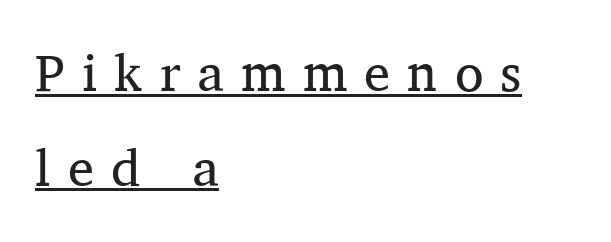
Letterform terminals end in serifs throughout the passage. Somebody hit Ctrl+U on this one — the words are underlined. If you drew a line through each stem, it would be perfectly vertical. Character widths vary here, with narrow letters taking less room than wide ones.
